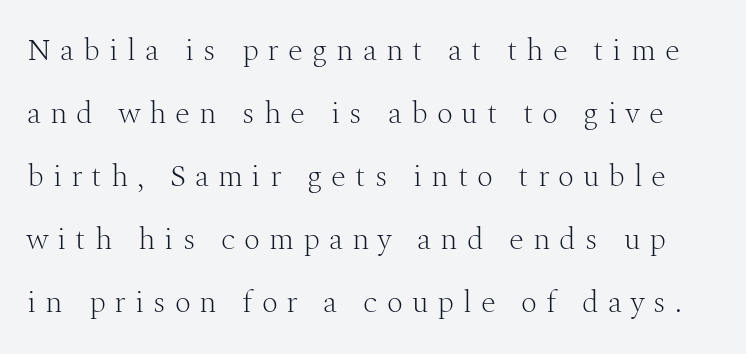
Varying glyph widths throughout — classic text-font behaviour. Decoration check: the copy has no underline. Every character sits straight up, as roman type does. Notice the wide empty band between every row — that's loose leading. Compared with a typical body face, this is equally light or lighter still.
